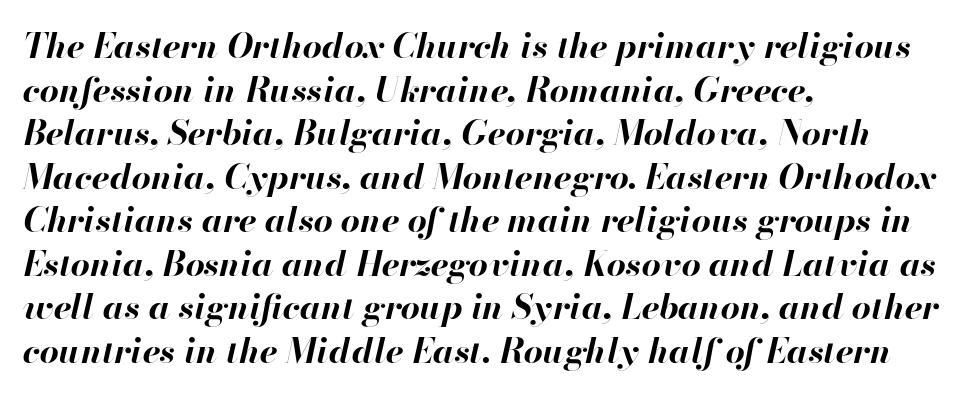
A typesetter would call this leading conventional body-copy spacing. The glyphs look as if they've been sheared to an angle. Words float on clear page, feet unadorned. The typesetting leans heavy: a genuine bold. Note the varied advance widths — an 'i' is clearly narrower than an 'm'.
